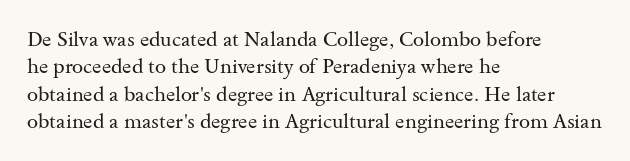
{"italic": "no", "bold": "no", "underline": "no", "align": "left", "line_spacing": "normal", "line_spacing_ratio": 1.37, "letter_spacing": "normal", "letter_spacing_em": 0.0, "glyph_px": 20}
